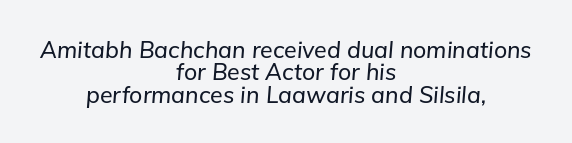
{"italic": "yes", "lean": "right", "slant_degrees": 5, "underline": "no", "align": "center", "line_spacing": "tight", "line_spacing_ratio": 0.97, "letter_spacing": "normal", "letter_spacing_em": 0.0, "glyph_px": 23}
